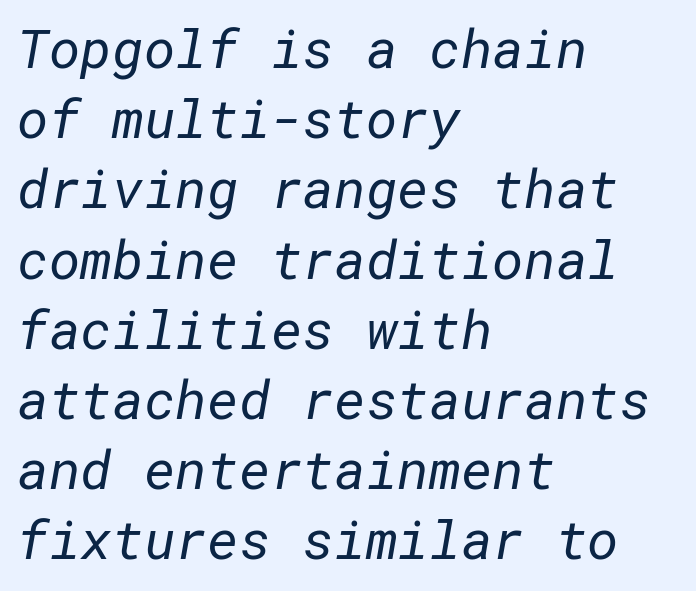
Underline: absent. Glyph-to-glyph distance matches everyday printed text. These glyphs show unthickened strokes, regular width or finer. The passage shown stacks its lines at a standard gap.
